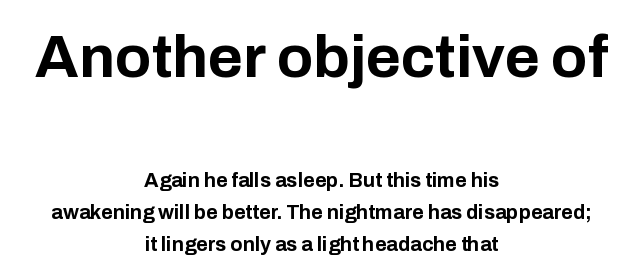
{"serif": "no", "italic": "no", "bold": "yes", "weight": "bold", "width": "normal", "stroke_contrast": "low", "x_height": "medium", "monospaced": "no", "underline": "no", "align": "center", "line_spacing": "normal", "line_spacing_ratio": 1.61, "letter_spacing": "normal", "letter_spacing_em": 0.0, "larger_block": "first", "size_ratio": 3.0, "glyph_px": 60}
